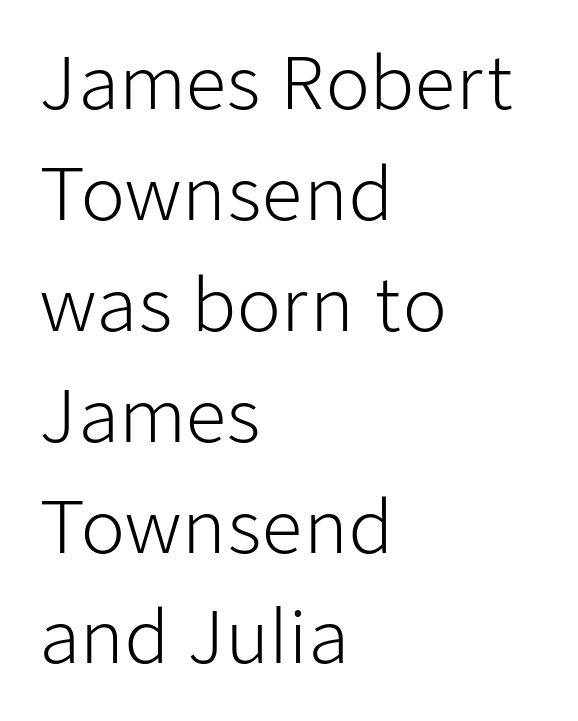
The image shows 72 px light sans-serif type, upright; set left-aligned, normal line spacing (1.54x), normal letter spacing, not underlined; low stroke contrast and a medium x-height.
